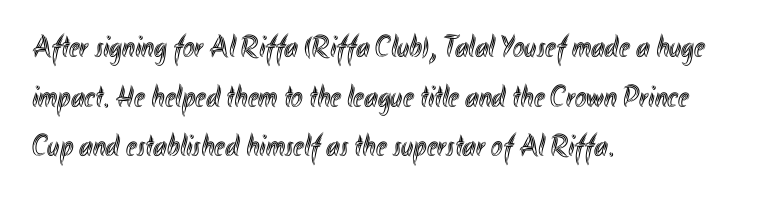
The image shows 31 px condensed type; set left-aligned, normal line spacing (1.6x), normal letter spacing, not underlined; a small x-height.
